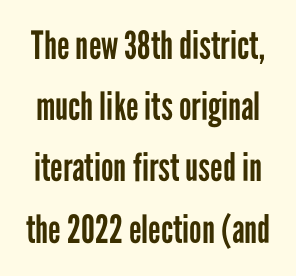
Q: Is the text bold? A: No.
Q: Is the text italic (slanted)? A: No, it is upright.
Q: Is the typeface a serif or a sans-serif typeface? A: Sans-serif.
Q: Is the text underlined? A: No.
Q: Is the spacing between letters normal or unusually wide? A: Normal.
Q: Is the spacing between lines tight, normal or loose? A: Normal.
Q: Width (condensed, normal, or wide)? A: Condensed.
Q: Stroke contrast? A: Low.
Q: x-height? A: Medium.
Q: Monospaced? A: No.
